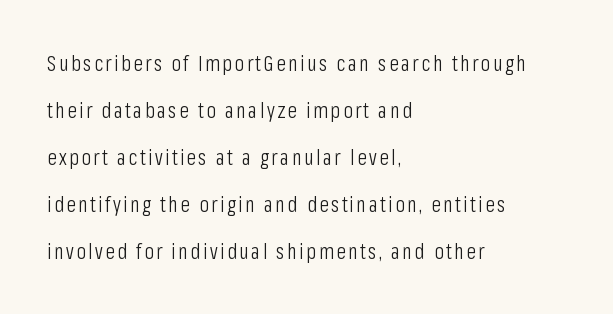
Check the space under the baseline: it is left empty. The vertical gap from one line to the next is large. Which margin do the lines hug? The left one — the right edge is uneven. The specimen reads as upright at a glance.
